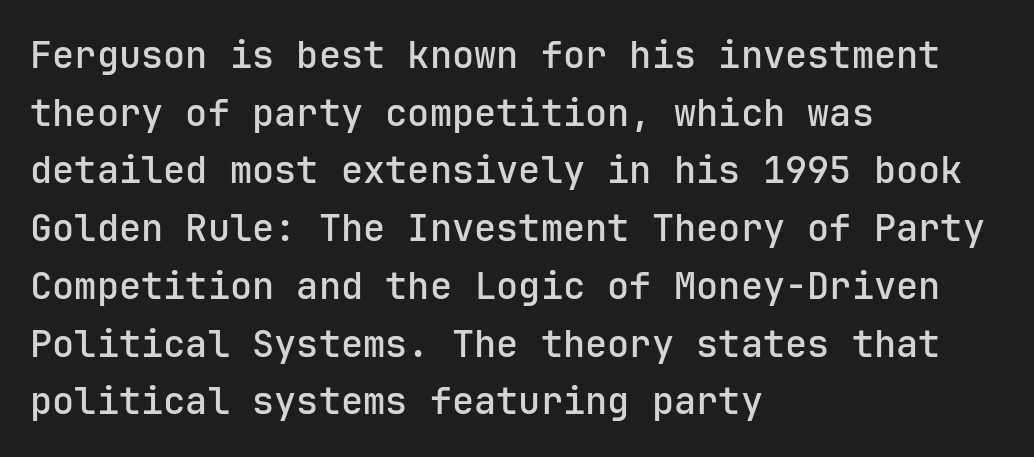
Q: Is the text italic (slanted)? A: No, it is upright.
Q: Is the typeface a serif or a sans-serif typeface? A: Sans-serif.
Q: Is the text underlined? A: No.
Q: How is the paragraph aligned? A: Left-aligned.
Q: Is the spacing between letters normal or unusually wide? A: Normal.
Q: Is the spacing between lines tight, normal or loose? A: Normal.
Q: Width (condensed, normal, or wide)? A: Normal.
Q: Stroke contrast? A: Low.
Q: x-height? A: Medium.
Q: Monospaced? A: Yes.
